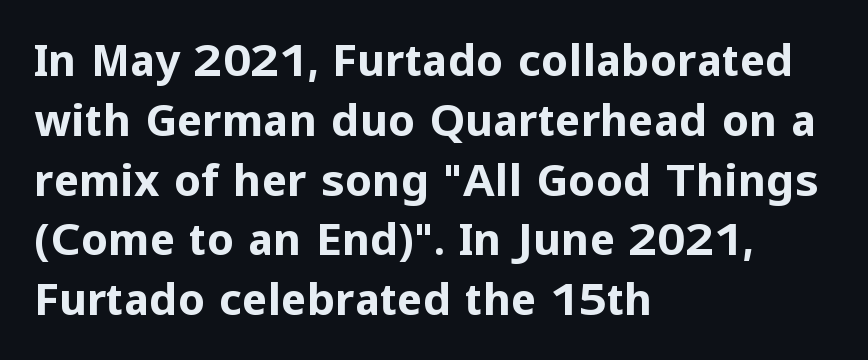
Q: Is the text bold? A: Yes.
Q: Is the text italic (slanted)? A: No, it is upright.
Q: Is the typeface a serif or a sans-serif typeface? A: Sans-serif.
Q: Is the text underlined? A: No.
Q: How is the paragraph aligned? A: Left-aligned.
Q: Is the spacing between letters normal or unusually wide? A: Normal.
Q: Is the spacing between lines tight, normal or loose? A: Normal.
Q: Width (condensed, normal, or wide)? A: Normal.
Q: Stroke contrast? A: Low.
Q: x-height? A: Medium.
Q: Monospaced? A: No.
